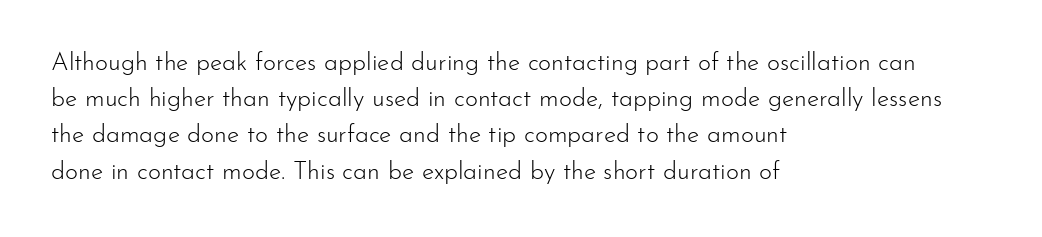
{"italic": "no", "bold": "no", "underline": "no", "align": "left", "line_spacing": "normal", "line_spacing_ratio": 1.45, "letter_spacing": "normal", "letter_spacing_em": 0.0, "glyph_px": 25}
